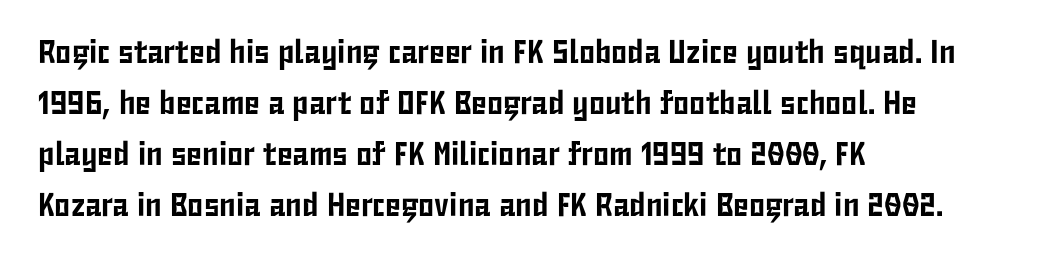
{"serif": "no", "italic": "no", "width": "condensed", "stroke_contrast": "low", "x_height": "medium", "monospaced": "no", "underline": "no", "align": "left", "line_spacing": "normal", "line_spacing_ratio": 1.55, "letter_spacing": "normal", "letter_spacing_em": 0.0, "glyph_px": 33}
